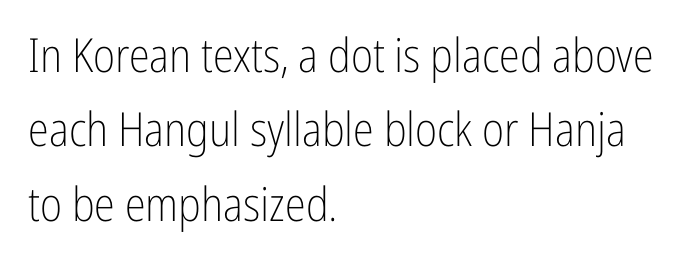
The image shows 47 px light, condensed sans-serif type, upright; set left-aligned, normal line spacing (1.58x), normal letter spacing, not underlined; low stroke contrast and a medium x-height.
